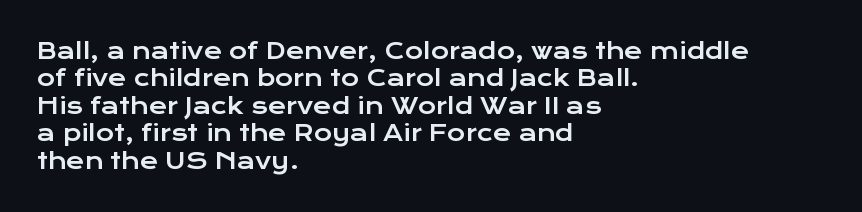
The image shows 22 px text type, upright; set left-aligned, normal line spacing (1.25x), normal letter spacing, not underlined.
